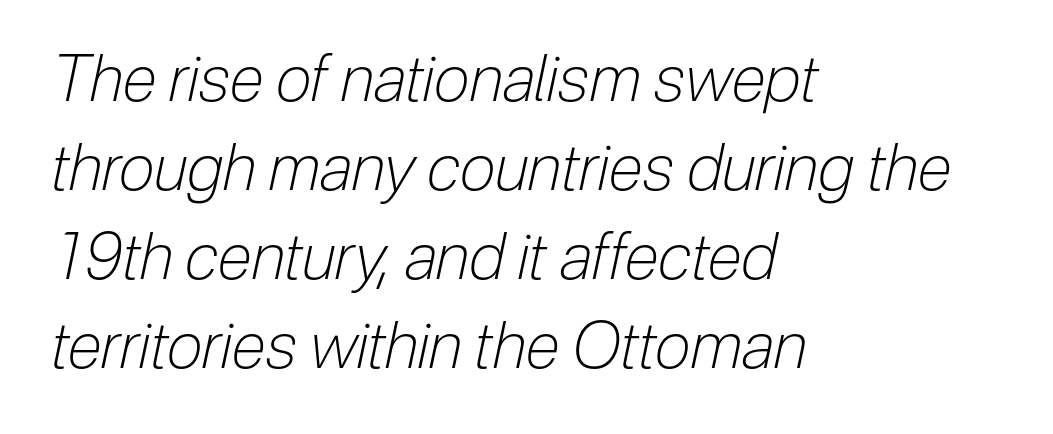
One-word summary of the alignment: left. Vertical spacing — default. Ink coverage per letter is moderate at most. The typography opts for an oblique posture over an upright one. The type is set solid horizontally, with unmodified tracking. The space directly below the letters is spotless.
